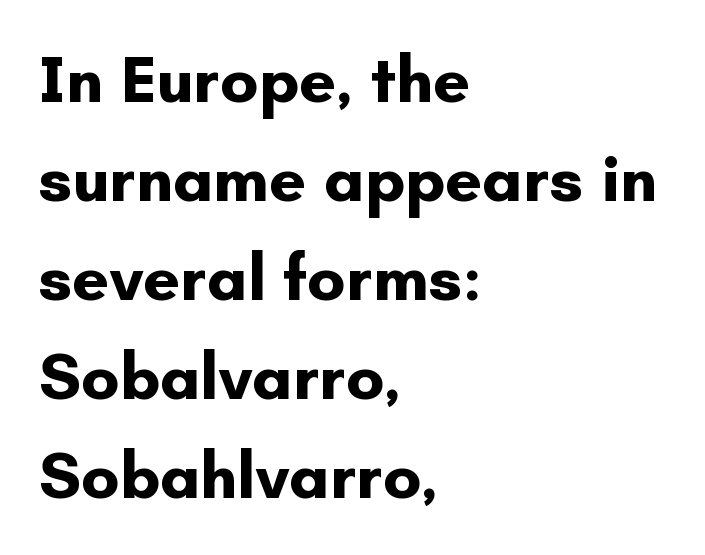
The image shows 66 px bold sans-serif type, upright; set left-aligned, normal line spacing (1.5x), normal letter spacing, not underlined; low stroke contrast and a small x-height.
